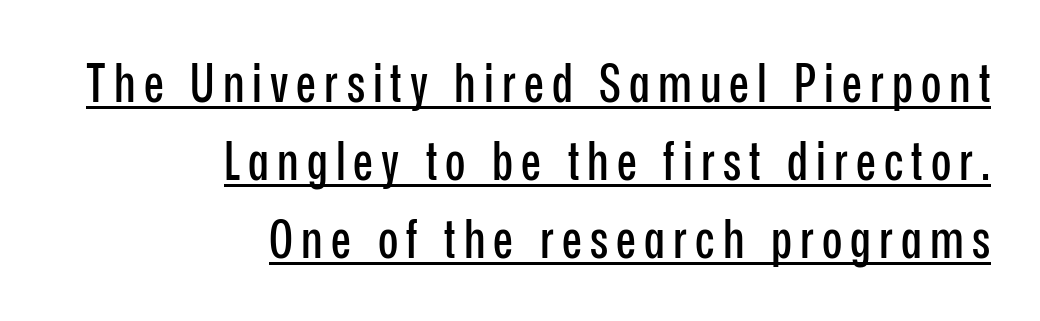
{"serif": "no", "italic": "no", "width": "condensed", "stroke_contrast": "low", "x_height": "medium", "monospaced": "no", "underline": "yes", "align": "right", "line_spacing": "normal", "line_spacing_ratio": 1.47, "glyph_px": 53}
